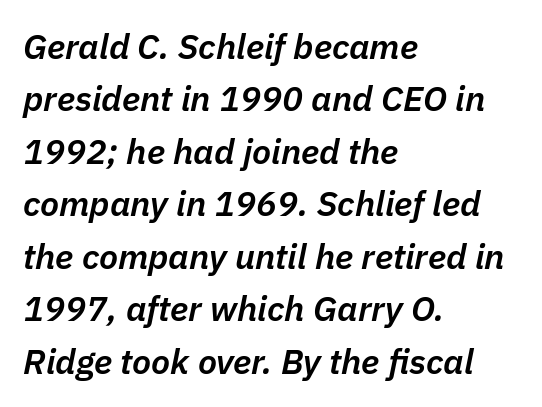
The image shows 35 px semibold type, italic (leaning right); set left-aligned, normal line spacing (1.5x), normal letter spacing, not underlined; low stroke contrast and a medium x-height.
